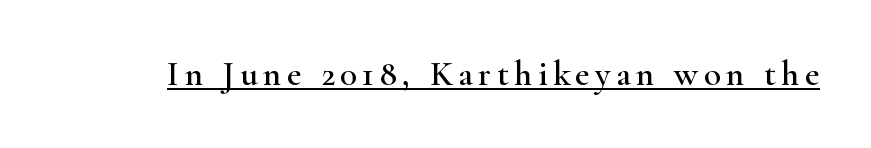
Q: Is the text italic (slanted)? A: No, it is upright.
Q: Is the typeface a serif or a sans-serif typeface? A: Serif.
Q: Is the text underlined? A: Yes.
Q: Width (condensed, normal, or wide)? A: Wide.
Q: Stroke contrast? A: High.
Q: x-height? A: Small.
Q: Monospaced? A: No.
